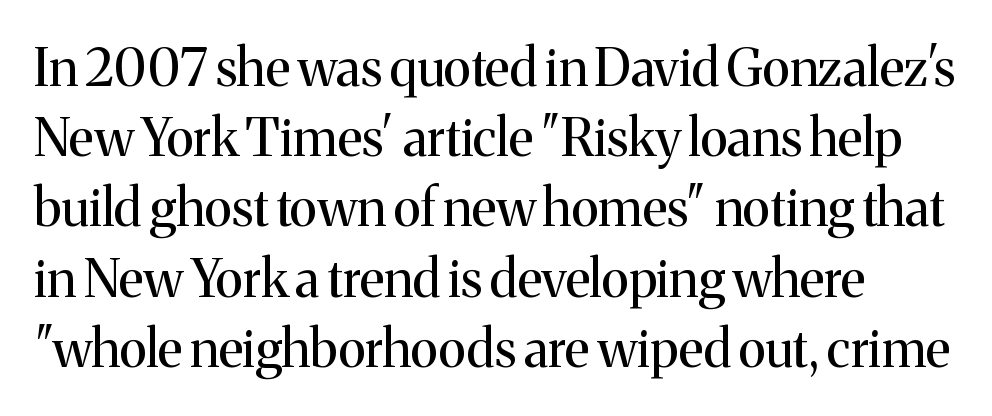
{"serif": "yes", "italic": "no", "bold": "no", "weight": "regular", "width": "normal", "stroke_contrast": "medium", "x_height": "medium", "monospaced": "no", "underline": "no", "align": "left", "line_spacing": "normal", "line_spacing_ratio": 1.35, "letter_spacing": "normal", "letter_spacing_em": 0.0, "glyph_px": 52}
